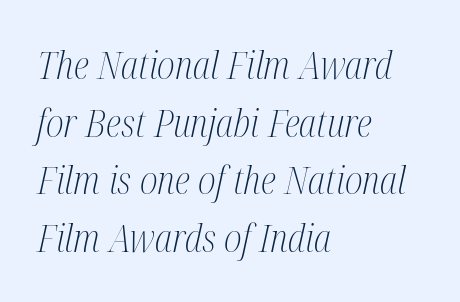
Q: Is the text bold? A: No.
Q: Is the text italic (slanted)? A: Yes, it leans right by about 12 degrees.
Q: Is the typeface a serif or a sans-serif typeface? A: Serif.
Q: Is the text underlined? A: No.
Q: How is the paragraph aligned? A: Left-aligned.
Q: Is the spacing between letters normal or unusually wide? A: Normal.
Q: Is the spacing between lines tight, normal or loose? A: Normal.
Q: Width (condensed, normal, or wide)? A: Condensed.
Q: Stroke contrast? A: Medium.
Q: x-height? A: Medium.
Q: Monospaced? A: No.
